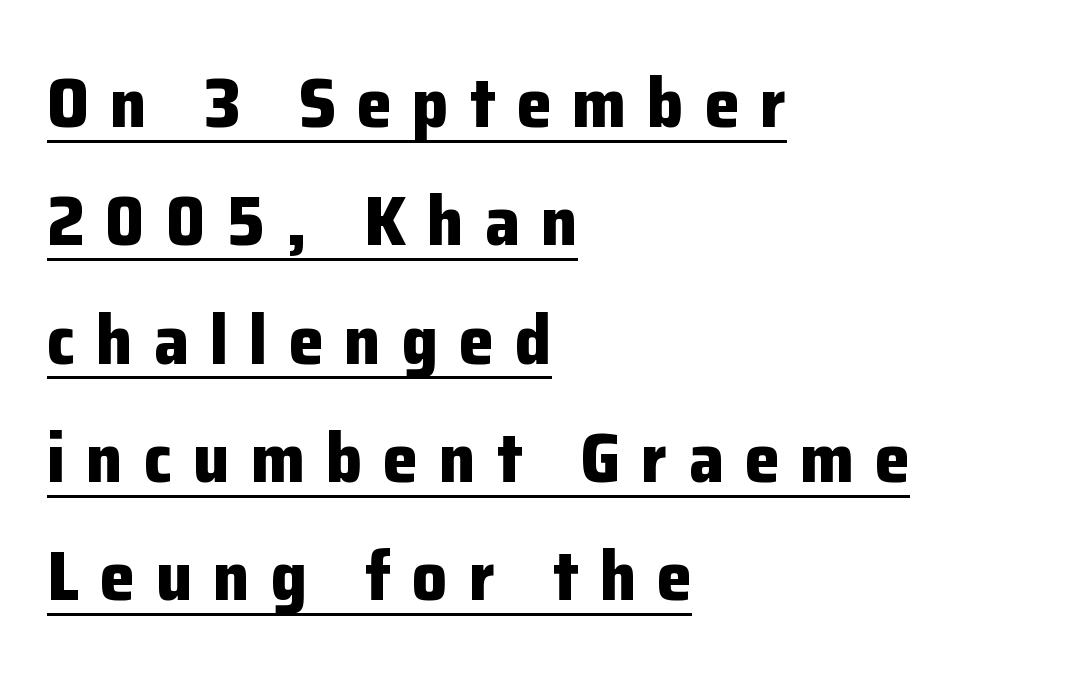
Q: Is the text bold? A: Yes.
Q: Is the text italic (slanted)? A: No, it is upright.
Q: Is the typeface a serif or a sans-serif typeface? A: Sans-serif.
Q: Is the text underlined? A: Yes.
Q: How is the paragraph aligned? A: Left-aligned.
Q: Is the spacing between letters normal or unusually wide? A: Unusually wide.
Q: Is the spacing between lines tight, normal or loose? A: Normal.
Q: Width (condensed, normal, or wide)? A: Normal.
Q: Stroke contrast? A: Low.
Q: x-height? A: Medium.
Q: Monospaced? A: No.
